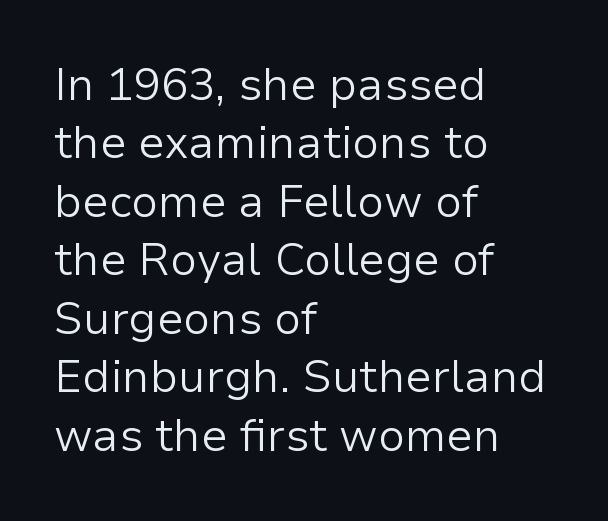
Q: Is the text bold? A: No.
Q: Is the text italic (slanted)? A: No, it is upright.
Q: Is the typeface a serif or a sans-serif typeface? A: Sans-serif.
Q: Is the text underlined? A: No.
Q: How is the paragraph aligned? A: Left-aligned.
Q: Is the spacing between letters normal or unusually wide? A: Normal.
Q: Is the spacing between lines tight, normal or loose? A: Normal.
Q: Width (condensed, normal, or wide)? A: Normal.
Q: Stroke contrast? A: Low.
Q: x-height? A: Medium.
Q: Monospaced? A: No.
